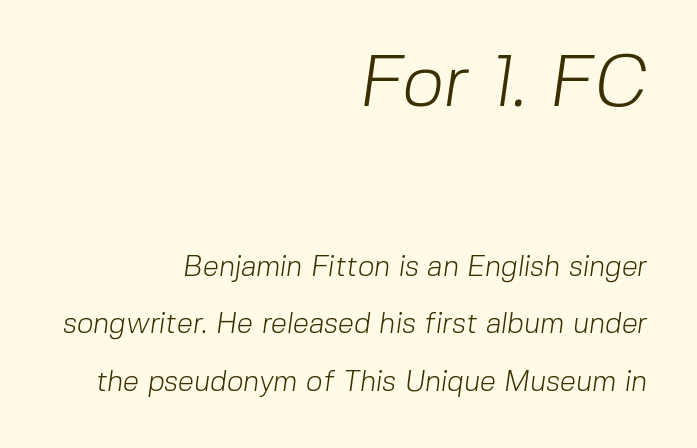
Q: Is the text bold? A: No.
Q: Is the typeface a serif or a sans-serif typeface? A: Sans-serif.
Q: Is the text underlined? A: No.
Q: How is the paragraph aligned? A: Right-aligned.
Q: Is the spacing between letters normal or unusually wide? A: Normal.
Q: Is the spacing between lines tight, normal or loose? A: Loose.
Q: Which block of text is set in a larger size, the first (top) or the second (bottom)? A: The first (top) one.
Q: Width (condensed, normal, or wide)? A: Normal.
Q: Stroke contrast? A: Low.
Q: x-height? A: Medium.
Q: Monospaced? A: No.
